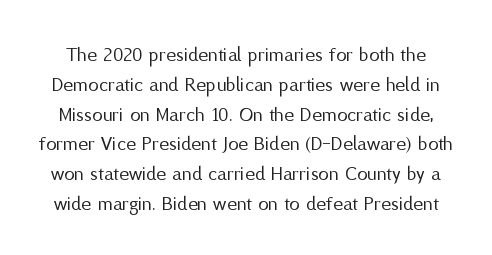
Line spacing here is normal. You can tell it's not italic because the verticals are truly vertical. The space beneath each line is pristine and unruled. Default kerning and tracking; the words read as compact shapes.
